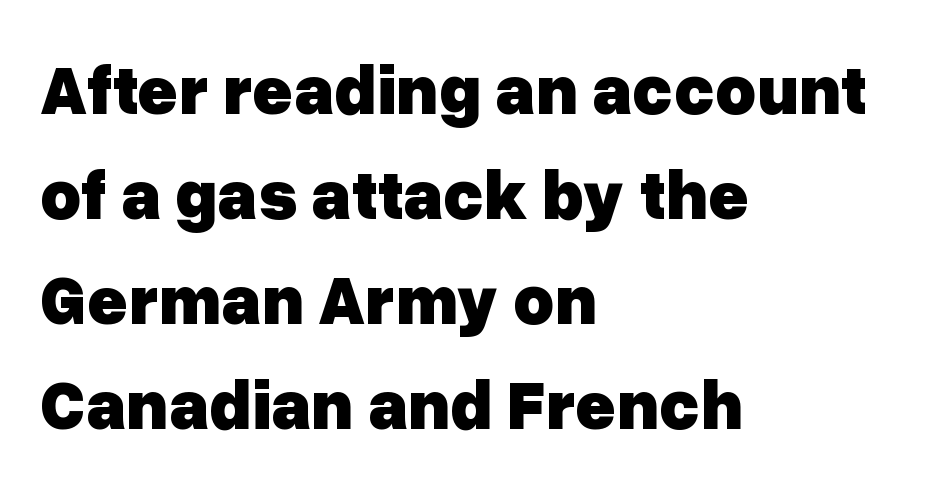
Q: Is the text bold? A: Yes.
Q: Is the text italic (slanted)? A: No, it is upright.
Q: Is the typeface a serif or a sans-serif typeface? A: Sans-serif.
Q: Is the text underlined? A: No.
Q: How is the paragraph aligned? A: Left-aligned.
Q: Is the spacing between letters normal or unusually wide? A: Normal.
Q: Is the spacing between lines tight, normal or loose? A: Normal.
Q: Width (condensed, normal, or wide)? A: Normal.
Q: Stroke contrast? A: Low.
Q: x-height? A: Medium.
Q: Monospaced? A: No.
